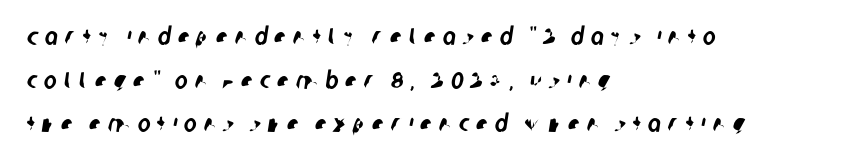
{"underline": "no", "align": "left", "line_spacing_ratio": 1.82, "letter_spacing": "wide", "letter_spacing_em": 0.29, "glyph_px": 24}
